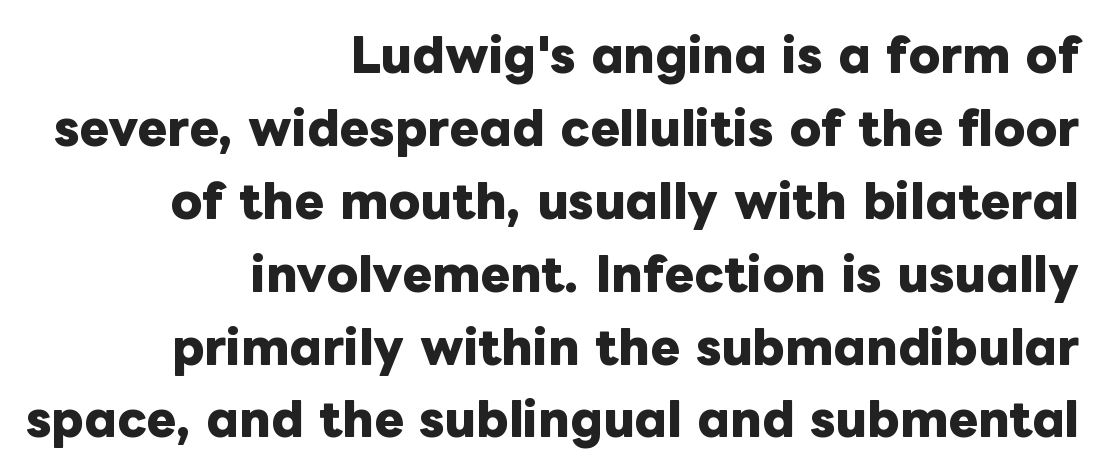
Q: Is the text bold? A: Yes.
Q: Is the text italic (slanted)? A: No, it is upright.
Q: Is the text underlined? A: No.
Q: How is the paragraph aligned? A: Right-aligned.
Q: Is the spacing between letters normal or unusually wide? A: Normal.
Q: Is the spacing between lines tight, normal or loose? A: Normal.
Q: Width (condensed, normal, or wide)? A: Normal.
Q: Stroke contrast? A: Low.
Q: x-height? A: Medium.
Q: Monospaced? A: No.
